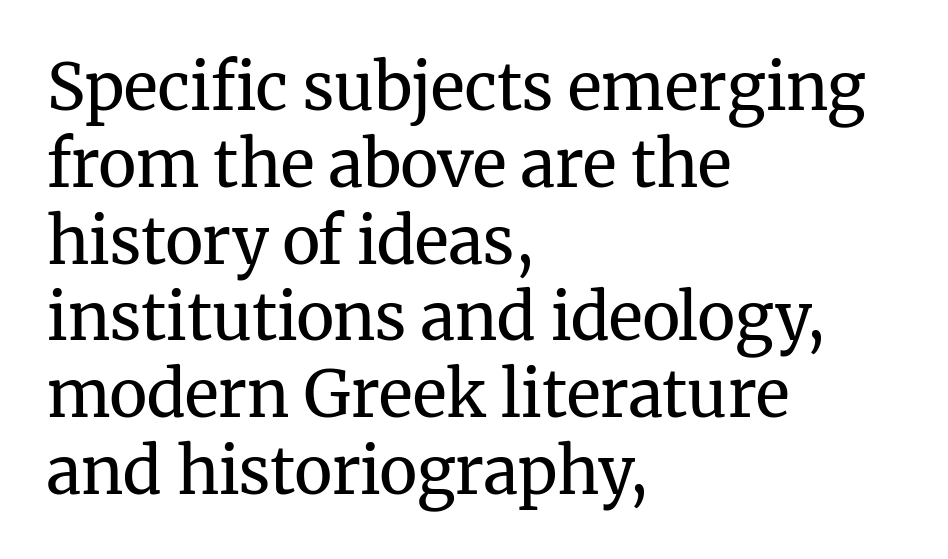
Q: Is the text bold? A: No.
Q: Is the text italic (slanted)? A: No, it is upright.
Q: Is the typeface a serif or a sans-serif typeface? A: Serif.
Q: Is the text underlined? A: No.
Q: How is the paragraph aligned? A: Left-aligned.
Q: Is the spacing between letters normal or unusually wide? A: Normal.
Q: Width (condensed, normal, or wide)? A: Normal.
Q: Stroke contrast? A: Medium.
Q: x-height? A: Medium.
Q: Monospaced? A: No.
